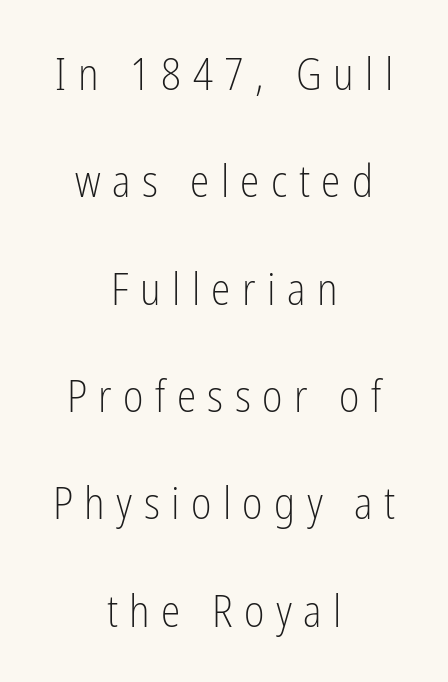
Q: Is the text bold? A: No.
Q: Is the text italic (slanted)? A: No, it is upright.
Q: Is the typeface a serif or a sans-serif typeface? A: Sans-serif.
Q: Is the text underlined? A: No.
Q: How is the paragraph aligned? A: Centered.
Q: Is the spacing between letters normal or unusually wide? A: Unusually wide.
Q: Is the spacing between lines tight, normal or loose? A: Loose.
Q: Width (condensed, normal, or wide)? A: Condensed.
Q: Stroke contrast? A: Low.
Q: x-height? A: Medium.
Q: Monospaced? A: No.
